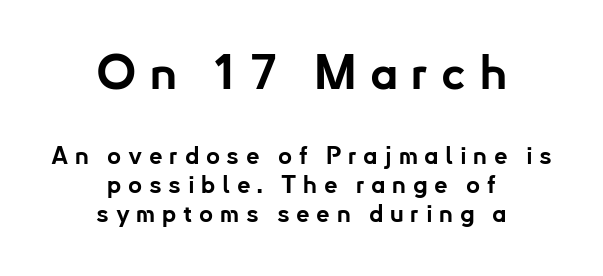
Q: Is the text bold? A: Yes.
Q: Is the text italic (slanted)? A: No, it is upright.
Q: Is the typeface a serif or a sans-serif typeface? A: Sans-serif.
Q: Is the text underlined? A: No.
Q: How is the paragraph aligned? A: Centered.
Q: Is the spacing between letters normal or unusually wide? A: Unusually wide.
Q: Which block of text is set in a larger size, the first (top) or the second (bottom)? A: The first (top) one.
Q: Width (condensed, normal, or wide)? A: Normal.
Q: Stroke contrast? A: Low.
Q: x-height? A: Small.
Q: Monospaced? A: No.
